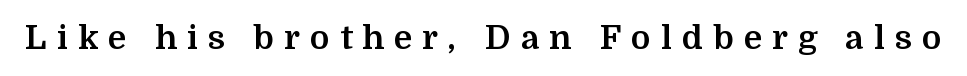
Ascenders rise straight up at ninety degrees. Is this a fixed-width face? No — the glyphs have proportional, varying widths. Caption: expanded tracking, letters set apart. Just letters on the line, the space beneath them empty. I'd call this a serif setting — the letters wear small feet. Typesetter's note: full bold, strokes at maximum text heaviness.
